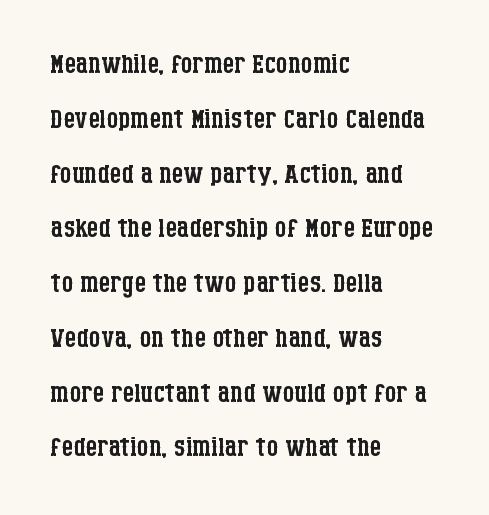
The image shows 37 px regular-weight, condensed serif type, upright; set left-aligned, normal line spacing (1.48x), normal letter spacing, not underlined; low stroke contrast and a large x-height.
